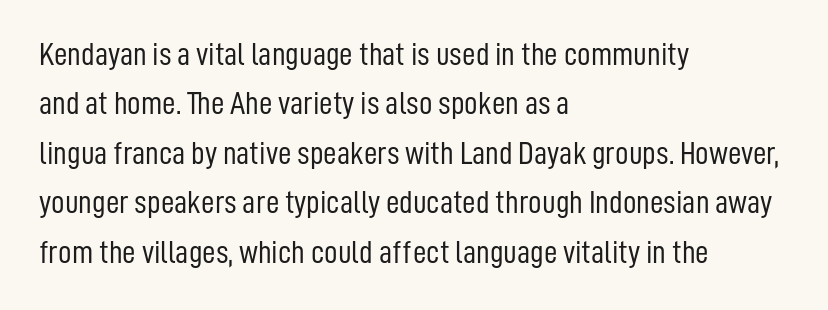
Nope, no serifs anywhere on these letters. Summary of weight: not heavy and not bold. Does the copy run flush right? No — it runs flush left. A typesetter would call this zero additional tracking. No word sits above an underline. The face used here is proportionally spaced, like ordinary book or web type.
